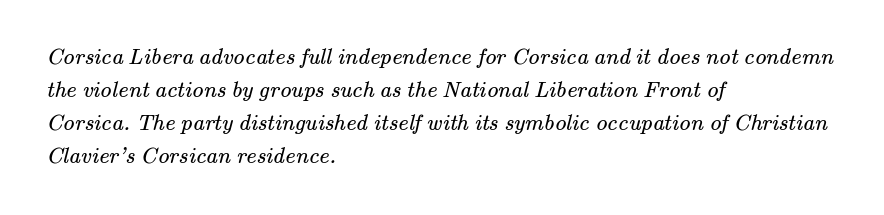
The image shows 23 px text type; set left-aligned, normal line spacing (1.43x), normal letter spacing, not underlined.
